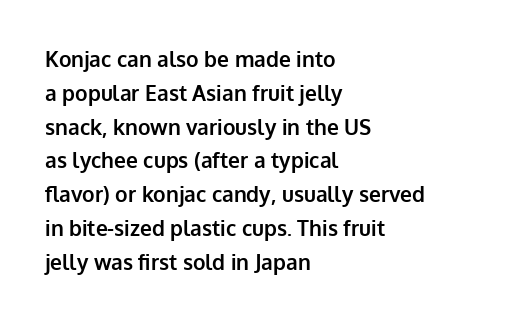
Q: Is the text bold? A: Yes.
Q: Is the text italic (slanted)? A: No, it is upright.
Q: Is the text underlined? A: No.
Q: How is the paragraph aligned? A: Left-aligned.
Q: Is the spacing between letters normal or unusually wide? A: Normal.
Q: Is the spacing between lines tight, normal or loose? A: Normal.
